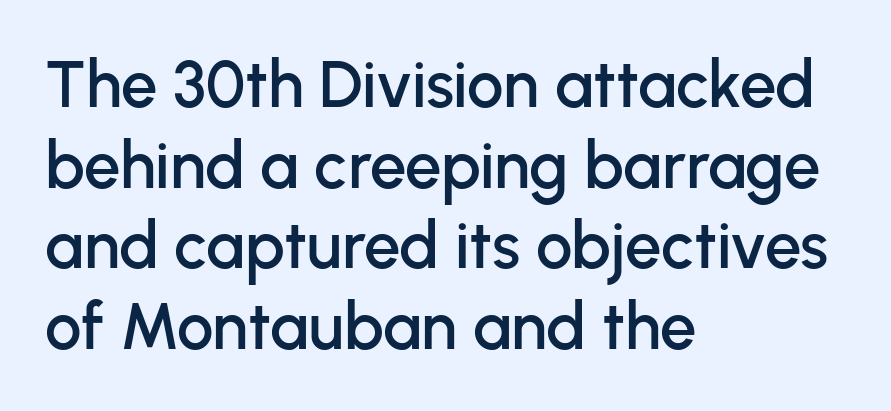
The image shows 65 px sans-serif type, upright; set left-aligned, line spacing 1.24x, normal letter spacing, not underlined; low stroke contrast and a medium x-height.
